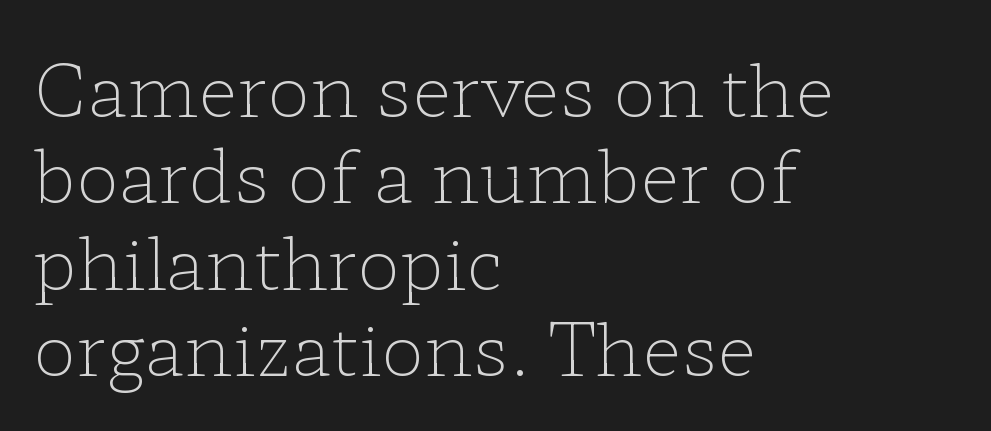
{"serif": "yes", "italic": "no", "bold": "no", "weight": "light", "width": "wide", "stroke_contrast": "low", "x_height": "medium", "monospaced": "no", "underline": "no", "align": "left", "line_spacing_ratio": 1.2, "letter_spacing": "normal", "letter_spacing_em": 0.0, "glyph_px": 72}
